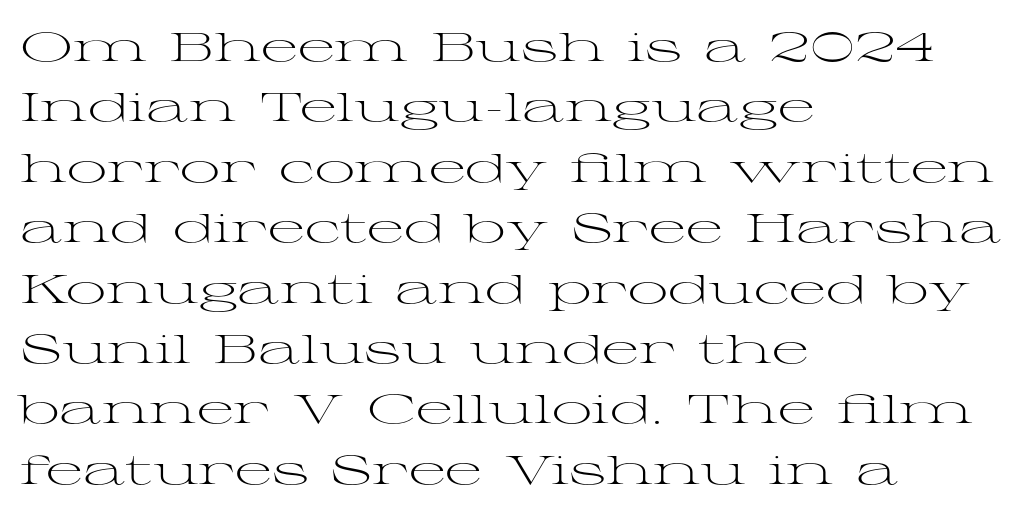
The rendering uses natural spacing where letterforms have individual widths. No word sits above an underline. The letterforms sit shoulder to shoulder at normal distance. The lettering stays uniformly vertical, giving the passage a roman look. Stems and bowls with no extra thickness — not bold. Serif or sans? Serif — the stroke terminals have little feet.
